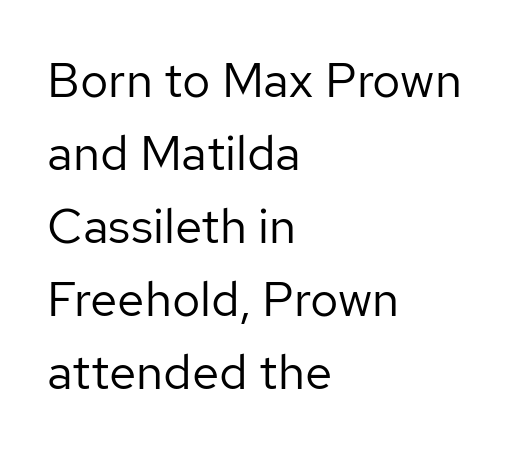
The image shows 49 px regular-weight sans-serif type, upright; set left-aligned, normal line spacing (1.49x), normal letter spacing, not underlined; low stroke contrast and a medium x-height.
